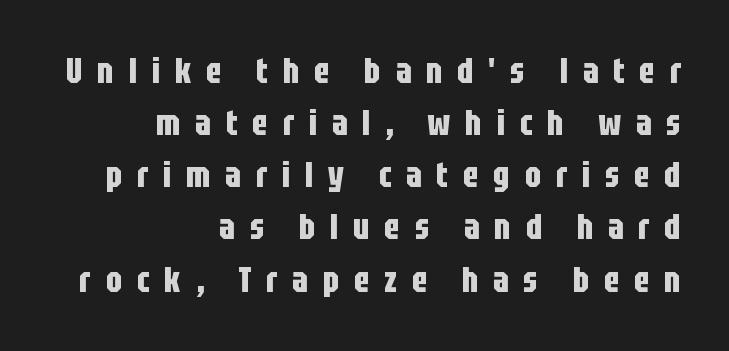
Q: Is the text bold? A: Yes.
Q: Is the text italic (slanted)? A: No, it is upright.
Q: Is the typeface a serif or a sans-serif typeface? A: Sans-serif.
Q: Is the text underlined? A: No.
Q: How is the paragraph aligned? A: Right-aligned.
Q: Is the spacing between letters normal or unusually wide? A: Unusually wide.
Q: Is the spacing between lines tight, normal or loose? A: Normal.
Q: Width (condensed, normal, or wide)? A: Condensed.
Q: Stroke contrast? A: Low.
Q: x-height? A: Large.
Q: Monospaced? A: No.
